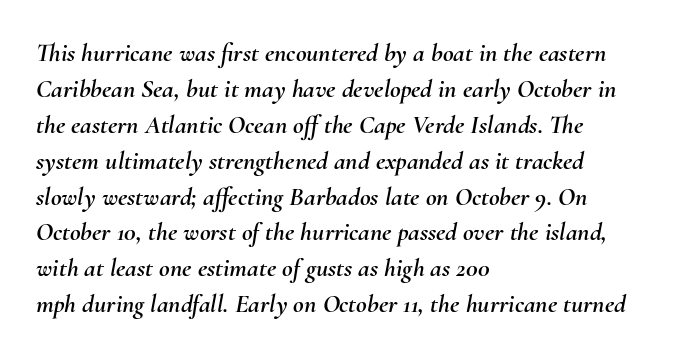
The image shows 26 px text type, italic (leaning right); set left-aligned, normal line spacing (1.38x), normal letter spacing, not underlined.
